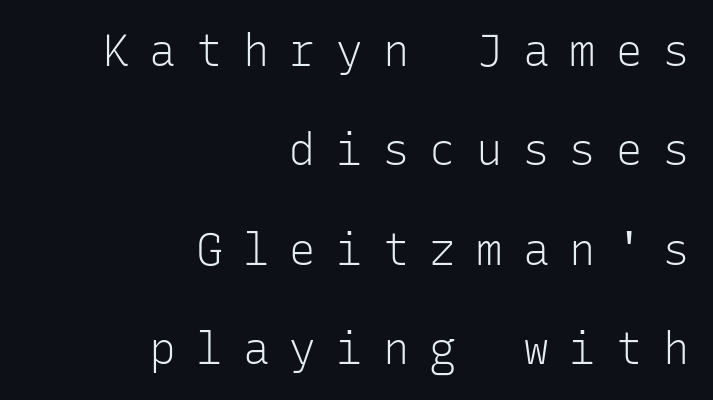
{"serif": "no", "italic": "no", "bold": "no", "weight": "light", "width": "normal", "stroke_contrast": "low", "x_height": "medium", "monospaced": "yes", "underline": "no", "align": "right", "line_spacing": "loose", "line_spacing_ratio": 2.26, "letter_spacing": "wide", "letter_spacing_em": 0.46, "glyph_px": 44}
